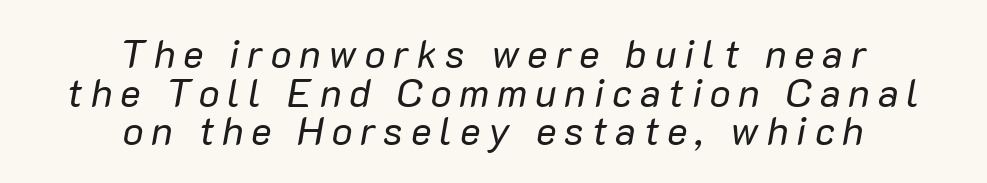
Summary of vertical rhythm: compact, with narrow interline spacing. Summary of weight: not heavy and not bold. This sample is center-justified, so both line endings float freely. Emphasis-style slanted type is in use. Decoration check: the copy has no underline.
